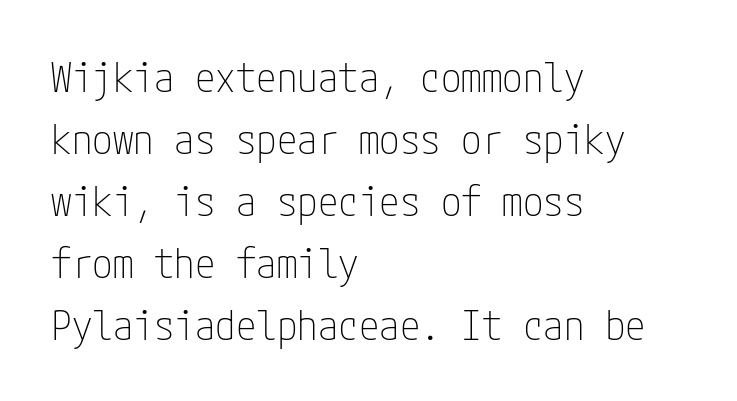
The image shows 41 px thin, condensed sans-serif type, upright; set left-aligned, normal line spacing (1.51x), normal letter spacing, not underlined; low stroke contrast and a medium x-height.
